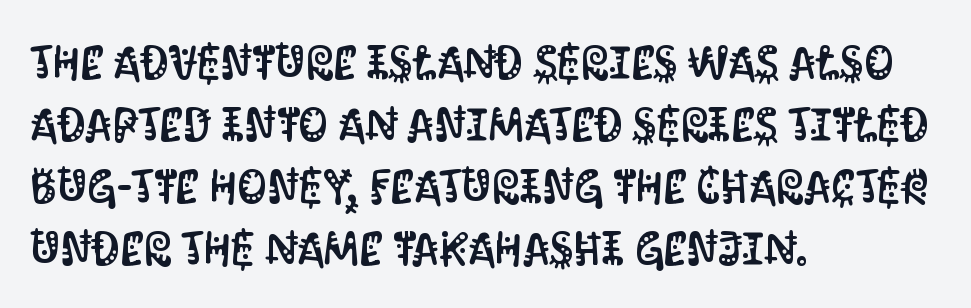
{"serif": "no", "italic": "no", "width": "condensed", "stroke_contrast": "medium", "x_height": "large", "monospaced": "no", "underline": "no", "align": "left", "line_spacing": "normal", "line_spacing_ratio": 1.32, "letter_spacing": "normal", "letter_spacing_em": 0.0, "glyph_px": 47}
